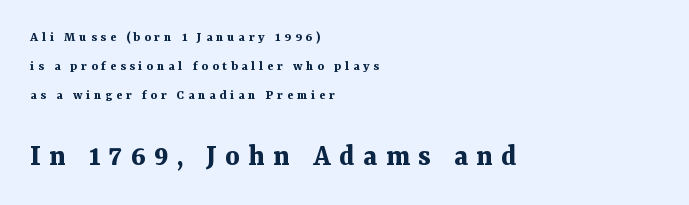
Q: Is the text bold? A: Yes.
Q: Is the text italic (slanted)? A: No, it is upright.
Q: Is the typeface a serif or a sans-serif typeface? A: Serif.
Q: Is the text underlined? A: No.
Q: How is the paragraph aligned? A: Left-aligned.
Q: Is the spacing between letters normal or unusually wide? A: Unusually wide.
Q: Is the spacing between lines tight, normal or loose? A: Loose.
Q: Which block of text is set in a larger size, the first (top) or the second (bottom)? A: The second (bottom) one.
Q: Width (condensed, normal, or wide)? A: Normal.
Q: Stroke contrast? A: Medium.
Q: x-height? A: Medium.
Q: Monospaced? A: No.
